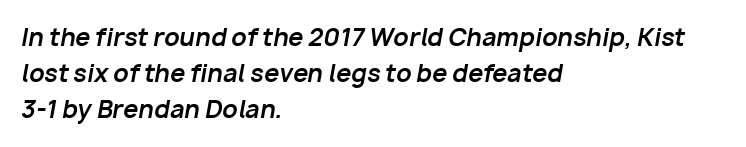
Q: Is the text bold? A: Yes.
Q: Is the text italic (slanted)? A: Yes, it leans right by about 10 degrees.
Q: Is the text underlined? A: No.
Q: How is the paragraph aligned? A: Left-aligned.
Q: Is the spacing between letters normal or unusually wide? A: Normal.
Q: Is the spacing between lines tight, normal or loose? A: Normal.
